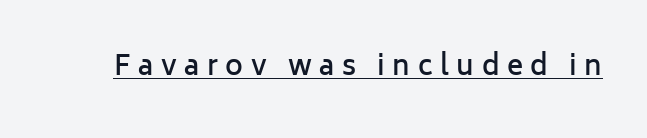
Q: Is the text bold? A: Semi-bold.
Q: Is the text italic (slanted)? A: No, it is upright.
Q: Is the text underlined? A: Yes.
Q: Is the spacing between letters normal or unusually wide? A: Unusually wide.
